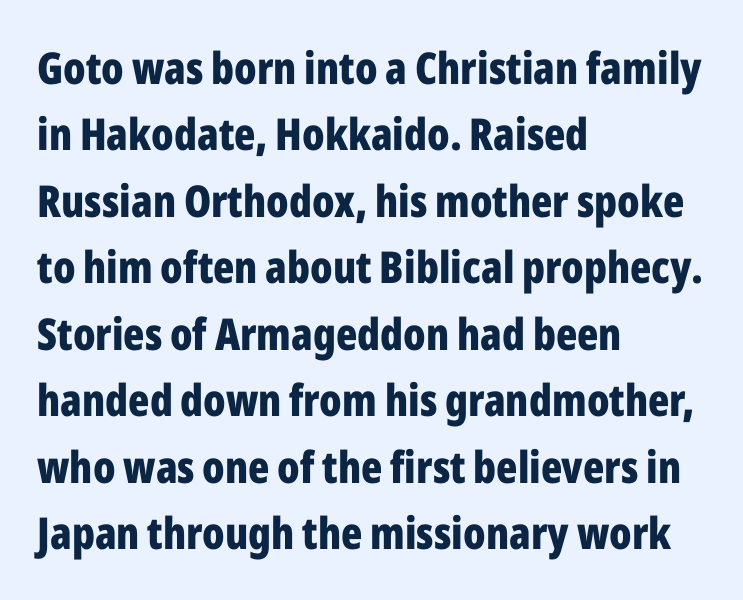
The image shows 44 px bold, condensed sans-serif type, upright; set left-aligned, normal line spacing (1.51x), normal letter spacing, not underlined; low stroke contrast and a medium x-height.
